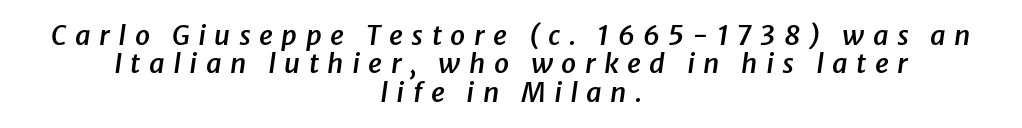
The image shows 27 px text type, italic (leaning right); set centered, tight line spacing (1.05x), unusually wide letter spacing (+0.31 em), not underlined.
